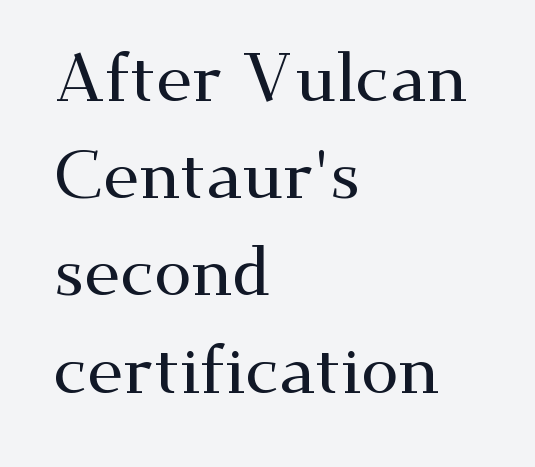
Q: Is the text italic (slanted)? A: No, it is upright.
Q: Is the typeface a serif or a sans-serif typeface? A: Serif.
Q: Is the text underlined? A: No.
Q: How is the paragraph aligned? A: Left-aligned.
Q: Is the spacing between letters normal or unusually wide? A: Normal.
Q: Is the spacing between lines tight, normal or loose? A: Normal.
Q: Width (condensed, normal, or wide)? A: Wide.
Q: Stroke contrast? A: Medium.
Q: x-height? A: Small.
Q: Monospaced? A: No.
